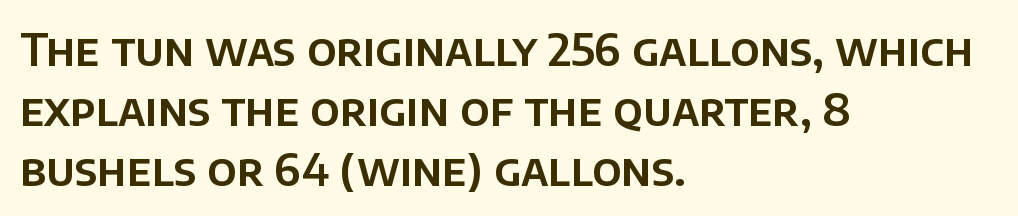
Q: Is the text italic (slanted)? A: No, it is upright.
Q: Is the typeface a serif or a sans-serif typeface? A: Sans-serif.
Q: Is the text underlined? A: No.
Q: How is the paragraph aligned? A: Left-aligned.
Q: Is the spacing between letters normal or unusually wide? A: Normal.
Q: Is the spacing between lines tight, normal or loose? A: Normal.
Q: Width (condensed, normal, or wide)? A: Normal.
Q: Stroke contrast? A: Low.
Q: x-height? A: Large.
Q: Monospaced? A: No.
